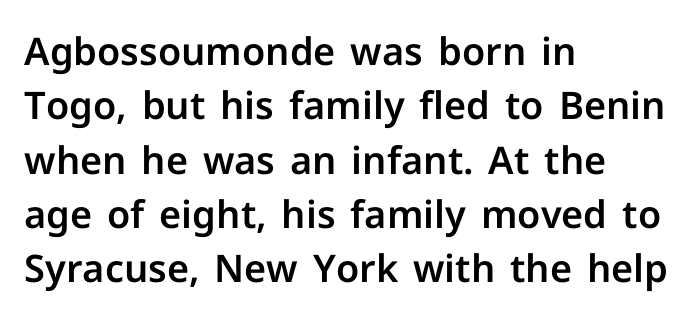
Line beginnings align vertically; line endings do not. A typesetter would mark this as roman, not italic. Font category for this specimen: sans-serif. Varying glyph widths throughout — classic text-font behaviour. There is no visible air inserted between adjacent glyphs.
